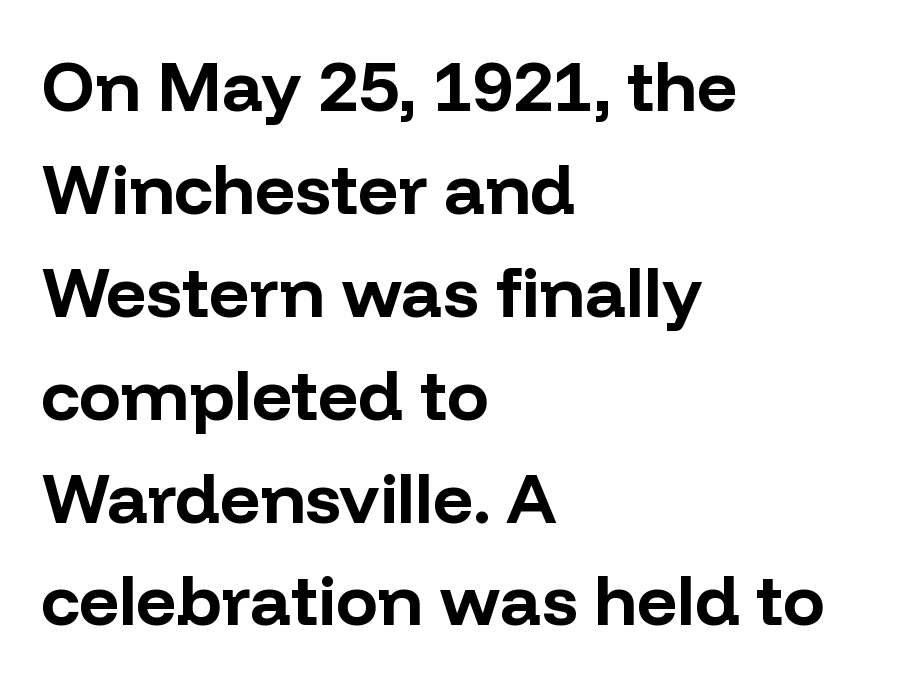
Q: Is the text bold? A: Yes.
Q: Is the text italic (slanted)? A: No, it is upright.
Q: Is the typeface a serif or a sans-serif typeface? A: Sans-serif.
Q: Is the text underlined? A: No.
Q: How is the paragraph aligned? A: Left-aligned.
Q: Is the spacing between letters normal or unusually wide? A: Normal.
Q: Is the spacing between lines tight, normal or loose? A: Normal.
Q: Width (condensed, normal, or wide)? A: Normal.
Q: Stroke contrast? A: Low.
Q: x-height? A: Medium.
Q: Monospaced? A: No.
